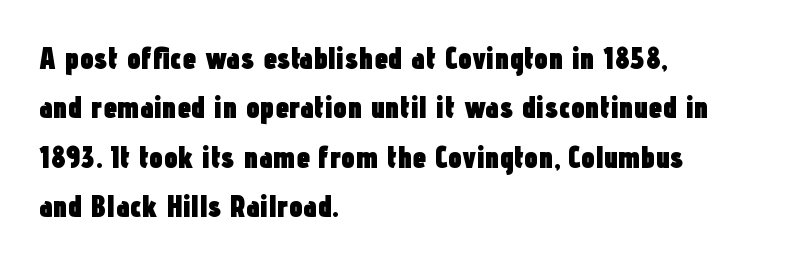
Q: Is the text bold? A: Yes.
Q: Is the text italic (slanted)? A: No, it is upright.
Q: Is the typeface a serif or a sans-serif typeface? A: Sans-serif.
Q: Is the text underlined? A: No.
Q: How is the paragraph aligned? A: Left-aligned.
Q: Is the spacing between letters normal or unusually wide? A: Normal.
Q: Is the spacing between lines tight, normal or loose? A: Normal.
Q: Width (condensed, normal, or wide)? A: Condensed.
Q: Stroke contrast? A: Low.
Q: x-height? A: Medium.
Q: Monospaced? A: No.
